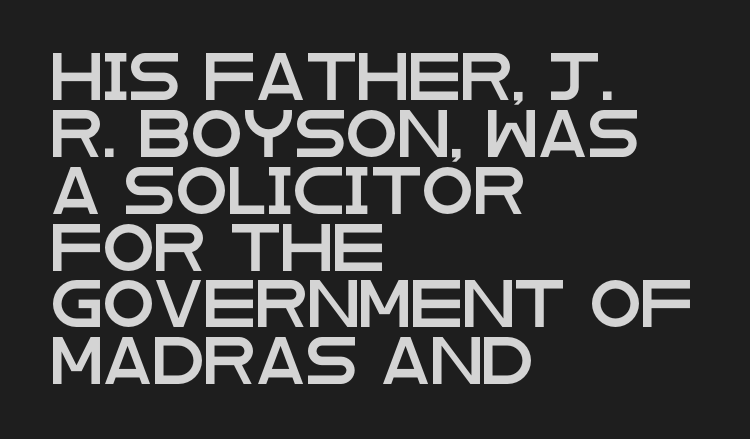
Q: Is the text italic (slanted)? A: No, it is upright.
Q: Is the typeface a serif or a sans-serif typeface? A: Sans-serif.
Q: Is the text underlined? A: No.
Q: How is the paragraph aligned? A: Left-aligned.
Q: Is the spacing between letters normal or unusually wide? A: Normal.
Q: Width (condensed, normal, or wide)? A: Wide.
Q: Stroke contrast? A: Low.
Q: x-height? A: Large.
Q: Monospaced? A: No.
